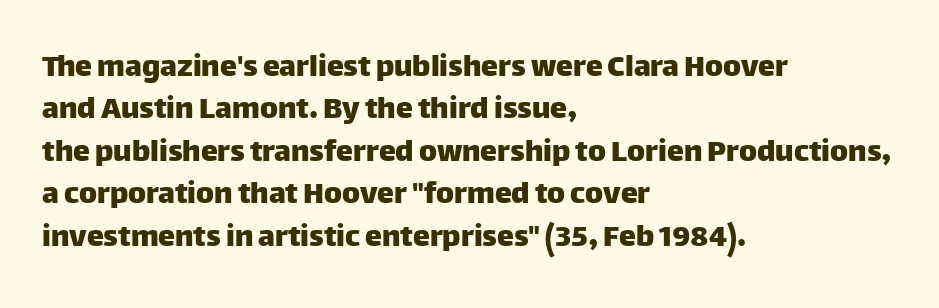
Descenders hang freely into open space. The type is set solid horizontally, with unmodified tracking. Do the characters align in a grid? No, the font is proportional. These lines sit exactly where default settings would place them. This is roman type, the default non-slanted kind. The typeface chosen for these lines omits serifs.
